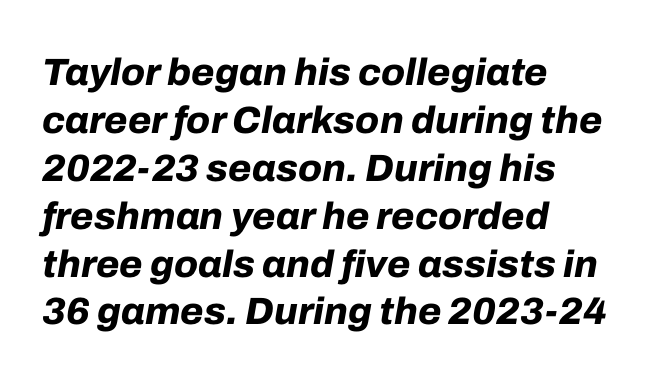
The image shows 38 px bold type, italic (leaning right); set left-aligned, normal line spacing (1.26x), normal letter spacing, not underlined; low stroke contrast and a medium x-height.
